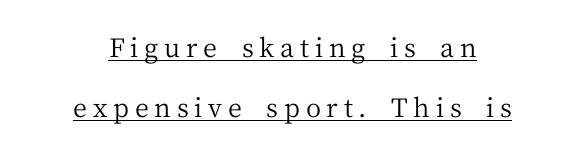
Q: Is the text bold? A: No.
Q: Is the text italic (slanted)? A: No, it is upright.
Q: Is the text underlined? A: Yes.
Q: How is the paragraph aligned? A: Centered.
Q: Is the spacing between letters normal or unusually wide? A: Unusually wide.
Q: Is the spacing between lines tight, normal or loose? A: Loose.
